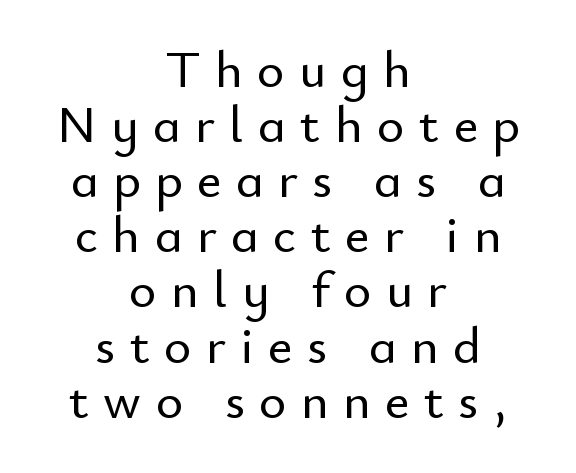
The image shows 52 px sans-serif type, upright; set centered, tight line spacing (1.06x), unusually wide letter spacing (+0.28 em), not underlined; low stroke contrast and a small x-height.
